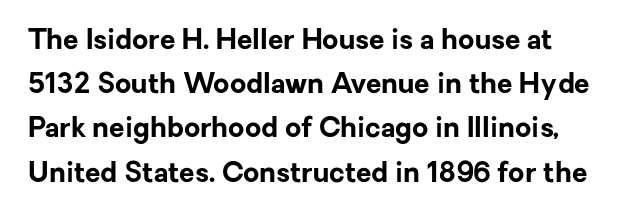
Q: Is the text bold? A: Yes.
Q: Is the text italic (slanted)? A: No, it is upright.
Q: Is the typeface a serif or a sans-serif typeface? A: Sans-serif.
Q: Is the text underlined? A: No.
Q: Is the spacing between letters normal or unusually wide? A: Normal.
Q: Is the spacing between lines tight, normal or loose? A: Normal.
Q: Width (condensed, normal, or wide)? A: Normal.
Q: Stroke contrast? A: Low.
Q: x-height? A: Medium.
Q: Monospaced? A: No.
